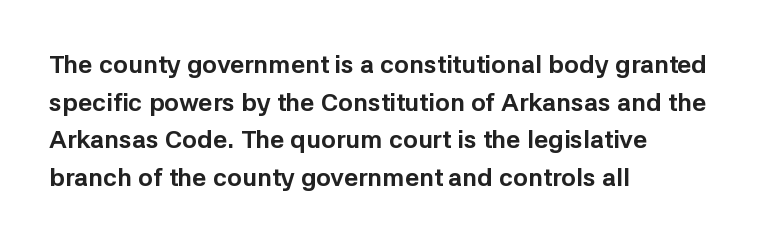
{"italic": "no", "bold": "yes", "underline": "no", "align": "left", "line_spacing": "normal", "line_spacing_ratio": 1.51, "letter_spacing": "normal", "letter_spacing_em": 0.0, "glyph_px": 25}
